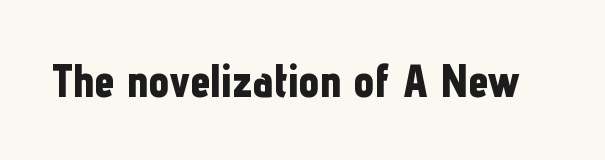
Q: Is the text bold? A: Yes.
Q: Is the text italic (slanted)? A: No, it is upright.
Q: Is the typeface a serif or a sans-serif typeface? A: Sans-serif.
Q: Is the text underlined? A: No.
Q: Is the spacing between letters normal or unusually wide? A: Normal.
Q: Width (condensed, normal, or wide)? A: Condensed.
Q: Stroke contrast? A: Low.
Q: x-height? A: Medium.
Q: Monospaced? A: No.
